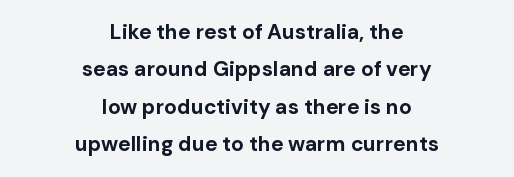
Italic: no, the glyphs are upright roman. I'd describe the lettering as bold — thick and assertive. Nobody drew a line under any word here. Neither beginnings nor endings align; midpoints do. Each word holds together tightly as a unit, with standard inter-letter gaps.
